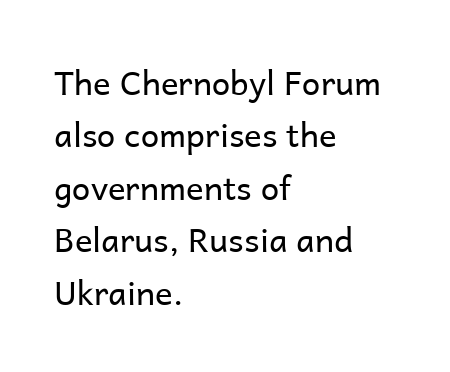
Q: Is the text bold? A: No.
Q: Is the text italic (slanted)? A: No, it is upright.
Q: Is the typeface a serif or a sans-serif typeface? A: Sans-serif.
Q: Is the text underlined? A: No.
Q: How is the paragraph aligned? A: Left-aligned.
Q: Is the spacing between letters normal or unusually wide? A: Normal.
Q: Is the spacing between lines tight, normal or loose? A: Normal.
Q: Width (condensed, normal, or wide)? A: Normal.
Q: Stroke contrast? A: Low.
Q: x-height? A: Medium.
Q: Monospaced? A: No.
